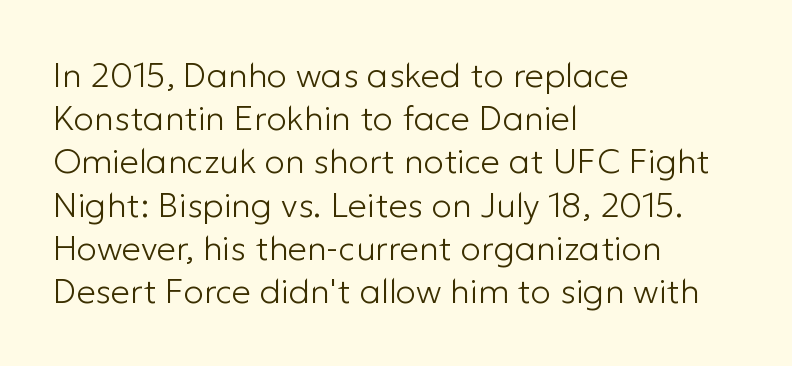
The image shows 34 px light sans-serif type, upright; set left-aligned, normal line spacing (1.27x), normal letter spacing, not underlined; low stroke contrast and a medium x-height.
